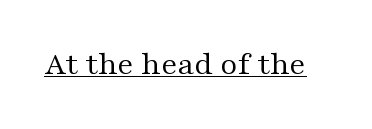
{"serif": "yes", "italic": "no", "bold": "no", "weight": "regular", "width": "wide", "stroke_contrast": "medium", "x_height": "medium", "monospaced": "no", "underline": "yes", "letter_spacing": "normal", "letter_spacing_em": 0.0, "glyph_px": 33}
